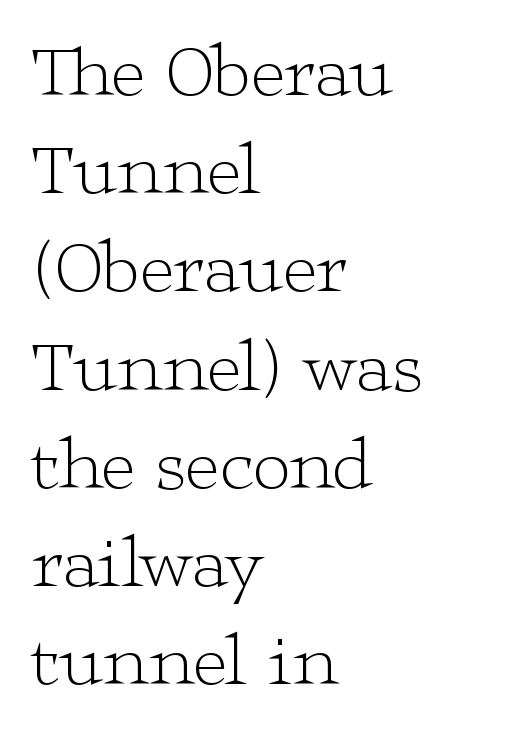
The image shows 75 px light, wide serif type, upright; set left-aligned, normal line spacing (1.31x), normal letter spacing, not underlined; low stroke contrast and a medium x-height.
